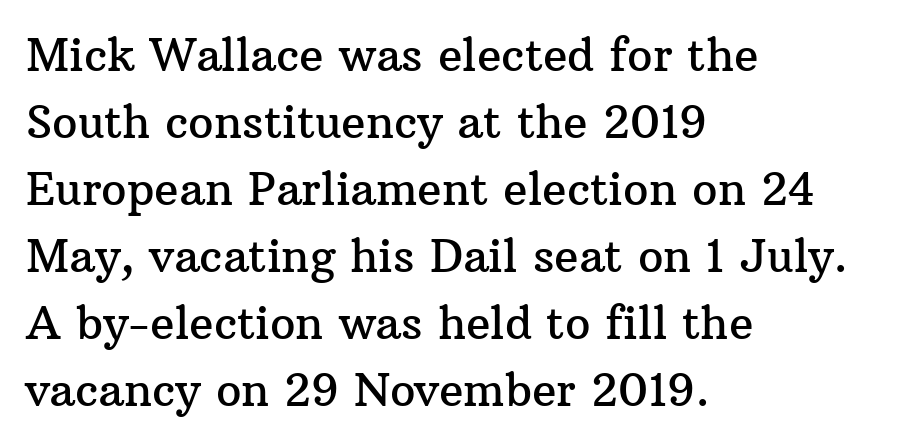
The image shows 45 px serif type, upright; set left-aligned, normal line spacing (1.49x), normal letter spacing, not underlined; medium stroke contrast and a medium x-height.
